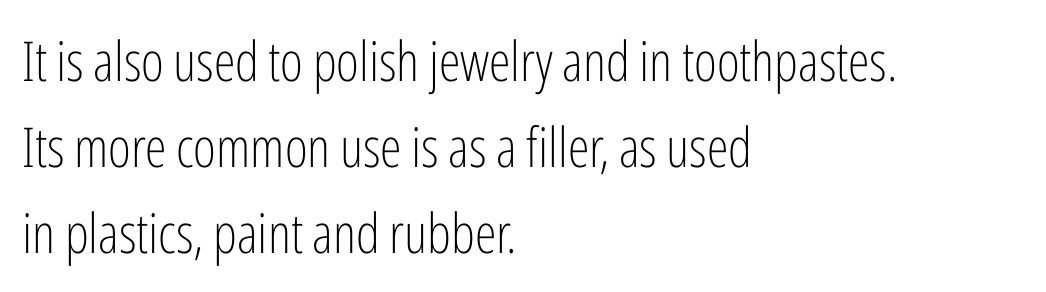
The image shows 55 px light, condensed sans-serif type, upright; set left-aligned, normal line spacing (1.56x), normal letter spacing, not underlined; low stroke contrast and a medium x-height.
